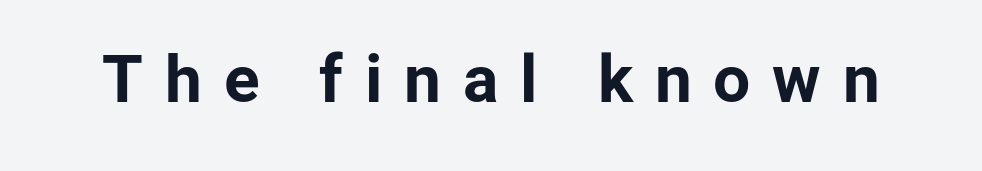
{"serif": "no", "italic": "no", "bold": "yes", "weight": "bold", "width": "normal", "stroke_contrast": "low", "x_height": "medium", "monospaced": "no", "underline": "no", "letter_spacing": "wide", "letter_spacing_em": 0.33, "glyph_px": 66}
